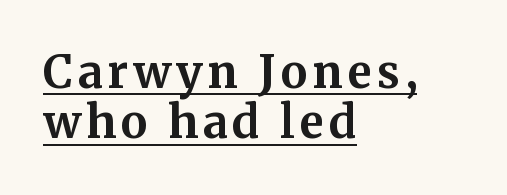
{"serif": "yes", "italic": "no", "bold": "yes", "weight": "bold", "width": "normal", "stroke_contrast": "medium", "x_height": "medium", "monospaced": "no", "underline": "yes", "align": "left", "line_spacing": "tight", "line_spacing_ratio": 1.12, "glyph_px": 45}
